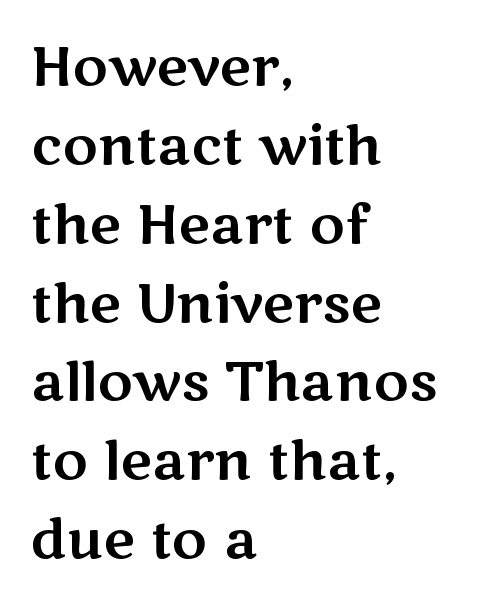
Q: Is the text italic (slanted)? A: No, it is upright.
Q: Is the typeface a serif or a sans-serif typeface? A: Sans-serif.
Q: Is the text underlined? A: No.
Q: How is the paragraph aligned? A: Left-aligned.
Q: Is the spacing between letters normal or unusually wide? A: Normal.
Q: Is the spacing between lines tight, normal or loose? A: Normal.
Q: Width (condensed, normal, or wide)? A: Wide.
Q: Stroke contrast? A: Medium.
Q: x-height? A: Medium.
Q: Monospaced? A: No.
